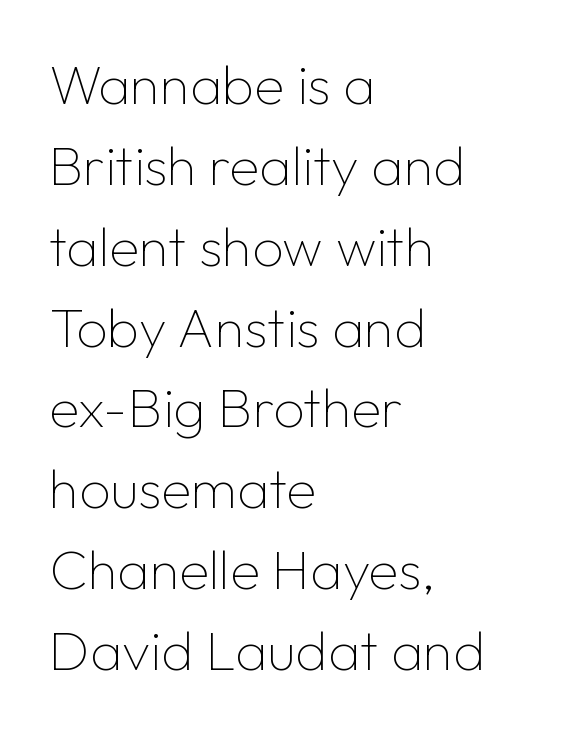
The rendering uses natural spacing where letterforms have individual widths. One glance says typical: line gaps are just what's usual. The face used here is rendered with its standard letterfit. Bold? No — there's no thickening of the strokes.
